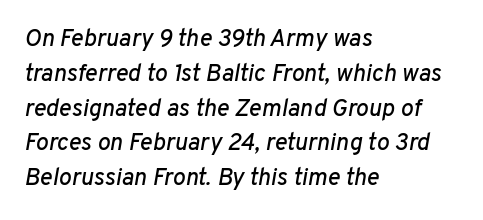
Interline gaps are of average width in this sample. Bare-footed words on every line. Letter spacing: default. A student would call this left alignment; a typographer would say flush left, rag right. The face used here has a pronounced slope to its letters.
